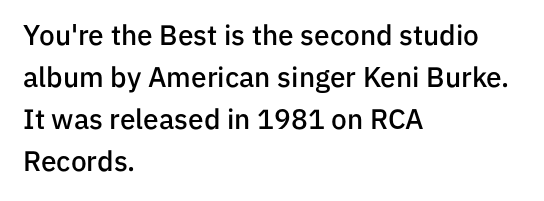
The image shows 28 px semibold sans-serif type, upright; set left-aligned, normal line spacing (1.5x), normal letter spacing, not underlined; low stroke contrast and a medium x-height.
